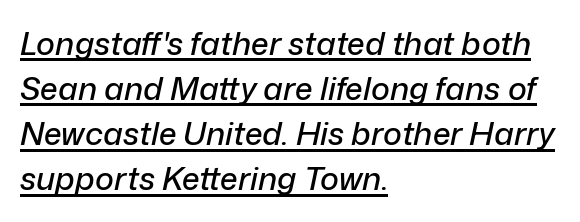
{"italic": "yes", "lean": "right", "slant_degrees": 12, "width": "normal", "stroke_contrast": "low", "x_height": "medium", "monospaced": "no", "underline": "yes", "align": "left", "line_spacing": "normal", "line_spacing_ratio": 1.41, "letter_spacing": "normal", "letter_spacing_em": 0.0, "glyph_px": 32}
